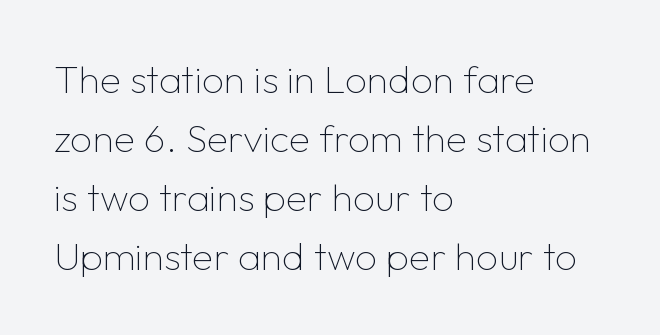
{"serif": "no", "italic": "no", "bold": "no", "weight": "thin", "width": "normal", "stroke_contrast": "low", "x_height": "medium", "monospaced": "no", "underline": "no", "align": "left", "line_spacing": "normal", "line_spacing_ratio": 1.51, "letter_spacing": "normal", "letter_spacing_em": 0.0, "glyph_px": 39}
